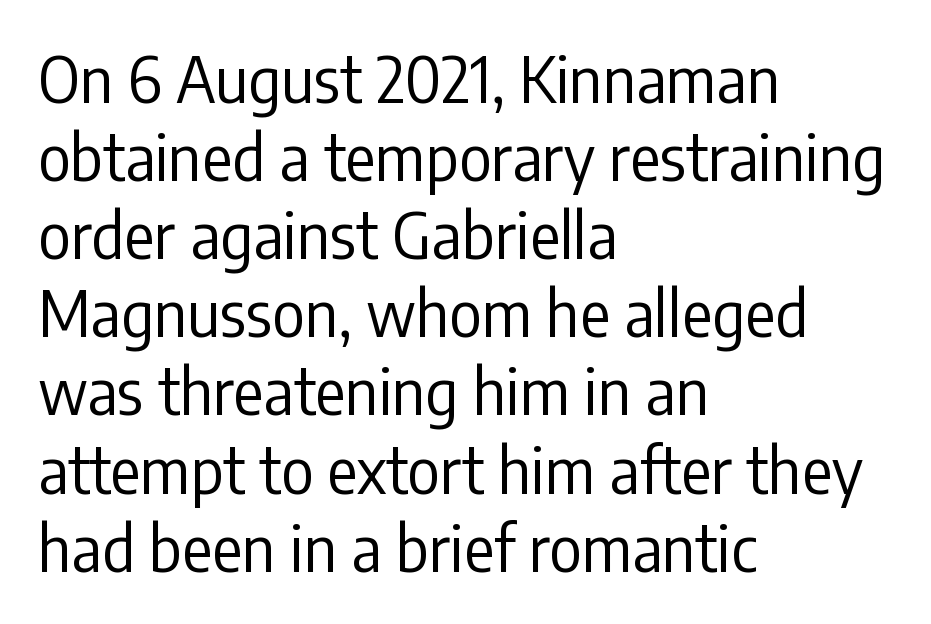
The image shows 63 px regular-weight, condensed sans-serif type, upright; set left-aligned, line spacing 1.24x, normal letter spacing, not underlined; low stroke contrast and a medium x-height.
